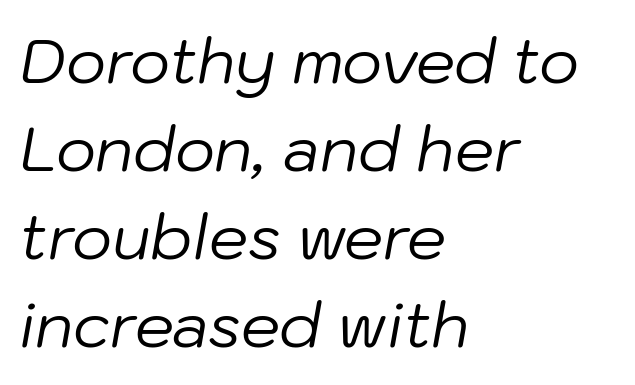
Q: Is the text bold? A: No.
Q: Is the text italic (slanted)? A: Yes, it leans right by about 10 degrees.
Q: Is the text underlined? A: No.
Q: How is the paragraph aligned? A: Left-aligned.
Q: Is the spacing between letters normal or unusually wide? A: Normal.
Q: Is the spacing between lines tight, normal or loose? A: Normal.
Q: Width (condensed, normal, or wide)? A: Normal.
Q: Stroke contrast? A: Low.
Q: x-height? A: Medium.
Q: Monospaced? A: No.
